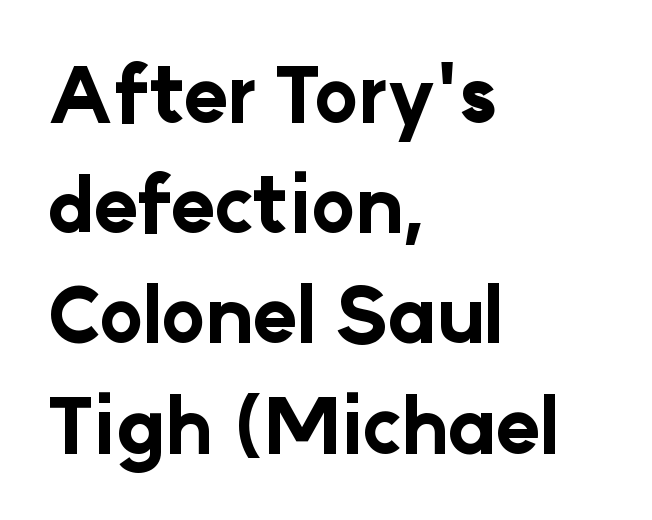
{"serif": "no", "italic": "no", "bold": "yes", "weight": "bold", "width": "normal", "stroke_contrast": "low", "x_height": "medium", "monospaced": "no", "underline": "no", "align": "left", "line_spacing": "normal", "line_spacing_ratio": 1.47, "letter_spacing": "normal", "letter_spacing_em": 0.0, "glyph_px": 75}
